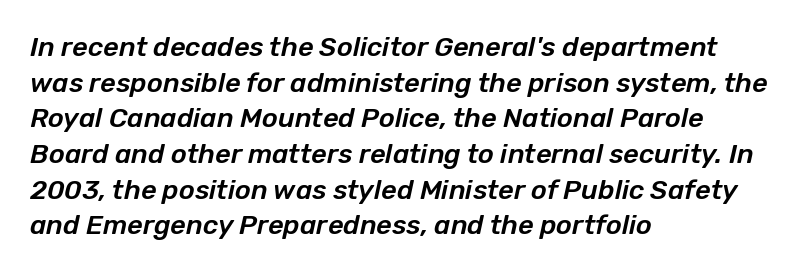
{"italic": "yes", "lean": "right", "slant_degrees": 12, "underline": "no", "align": "left", "line_spacing": "normal", "line_spacing_ratio": 1.32, "letter_spacing": "normal", "letter_spacing_em": 0.0, "glyph_px": 27}
